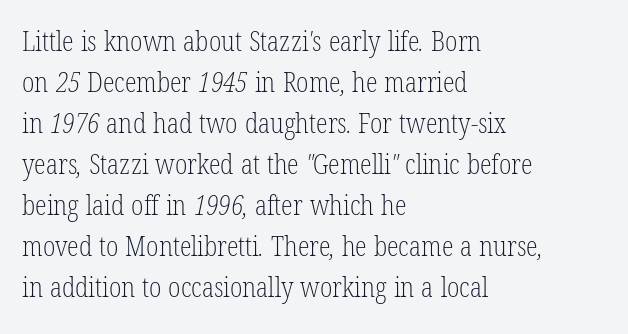
{"bold": "no", "underline": "no", "align": "left", "line_spacing": "normal", "line_spacing_ratio": 1.52, "letter_spacing": "normal", "letter_spacing_em": 0.0, "glyph_px": 27}
